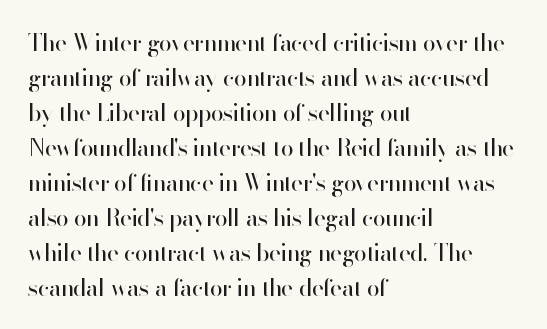
Q: Is the text bold? A: No.
Q: Is the text italic (slanted)? A: No, it is upright.
Q: Is the text underlined? A: No.
Q: How is the paragraph aligned? A: Left-aligned.
Q: Is the spacing between letters normal or unusually wide? A: Normal.
Q: Is the spacing between lines tight, normal or loose? A: Normal.
